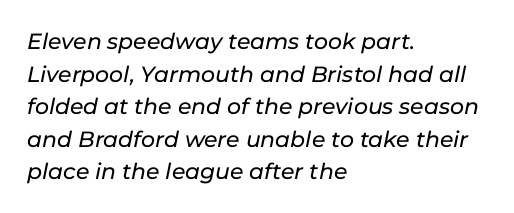
The image shows 22 px text type, italic (leaning right); set left-aligned, normal line spacing (1.48x), normal letter spacing, not underlined.
